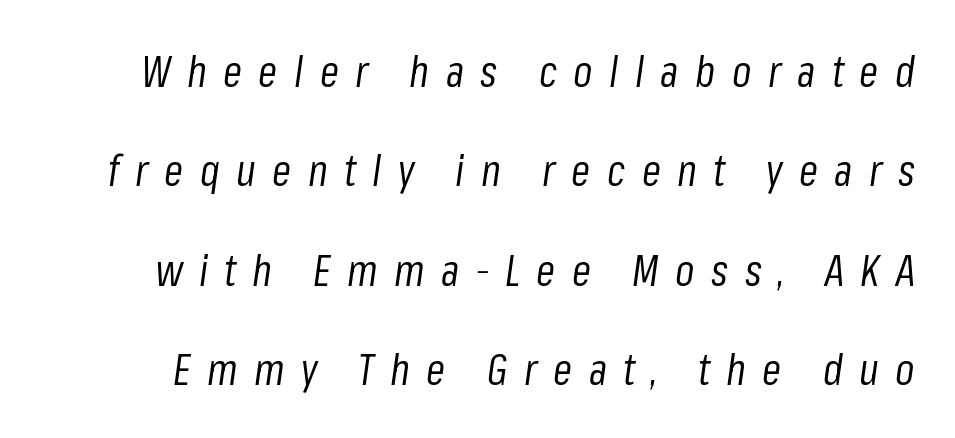
{"italic": "yes", "lean": "right", "slant_degrees": 8, "bold": "no", "weight": "regular", "width": "condensed", "stroke_contrast": "low", "x_height": "medium", "monospaced": "no", "underline": "no", "line_spacing": "loose", "line_spacing_ratio": 2.31, "letter_spacing": "wide", "letter_spacing_em": 0.38, "glyph_px": 43}
